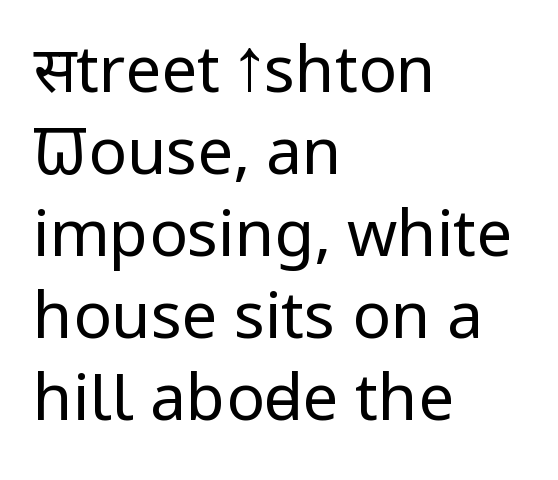
{"serif": "no", "italic": "no", "bold": "no", "weight": "regular", "width": "condensed", "stroke_contrast": "low", "x_height": "large", "monospaced": "no", "underline": "no", "align": "left", "line_spacing": "normal", "line_spacing_ratio": 1.28, "letter_spacing": "normal", "letter_spacing_em": 0.0, "glyph_px": 64}
